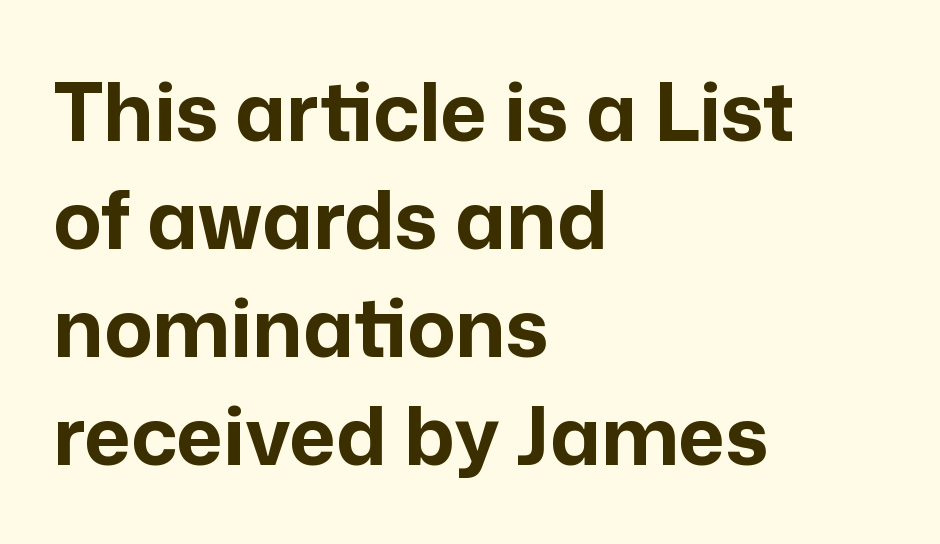
Q: Is the text bold? A: Yes.
Q: Is the text italic (slanted)? A: No, it is upright.
Q: Is the typeface a serif or a sans-serif typeface? A: Sans-serif.
Q: Is the text underlined? A: No.
Q: How is the paragraph aligned? A: Left-aligned.
Q: Is the spacing between letters normal or unusually wide? A: Normal.
Q: Is the spacing between lines tight, normal or loose? A: Normal.
Q: Width (condensed, normal, or wide)? A: Normal.
Q: Stroke contrast? A: Low.
Q: x-height? A: Medium.
Q: Monospaced? A: No.
